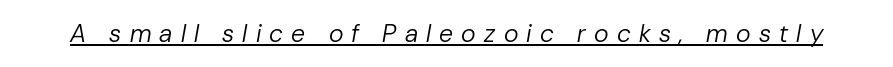
Bold? No — there's no thickening of the strokes. The passage shown is underscored from start to finish. Slant detected: the letters are inclined. Words appear elongated and porous because spacing is wide.
